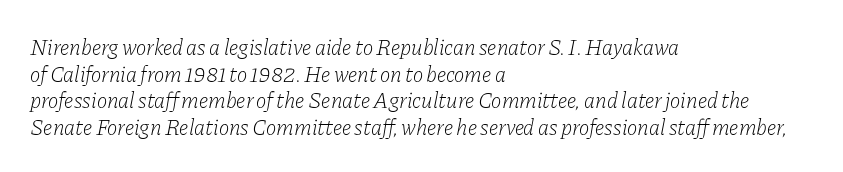
The type is set solid horizontally, with unmodified tracking. No chunkiness to these letters — they're not bold. Words float on clear page, feet unadorned. Italic? Definitely — the glyphs are oblique. Is the block centered? No — it sits flush against the left margin.
